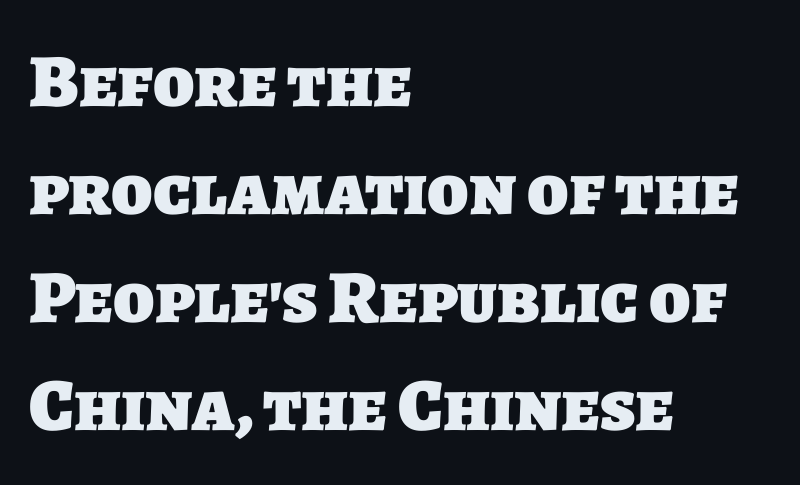
The image shows 75 px heavy sans-serif type; set left-aligned, normal line spacing (1.44x), normal letter spacing, not underlined; low stroke contrast and a large x-height.
